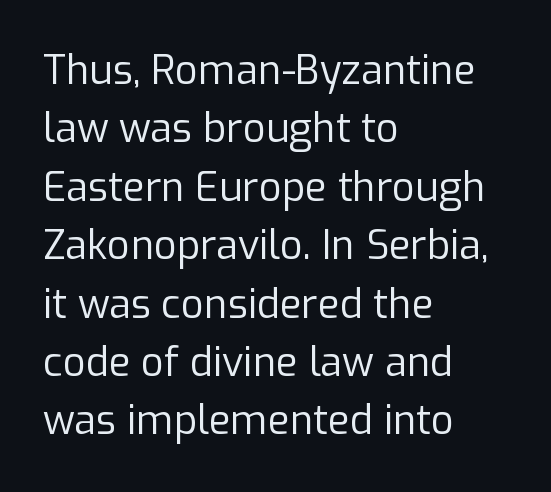
The image shows 40 px regular-weight sans-serif type, upright; set left-aligned, normal line spacing (1.46x), normal letter spacing, not underlined; low stroke contrast and a medium x-height.
